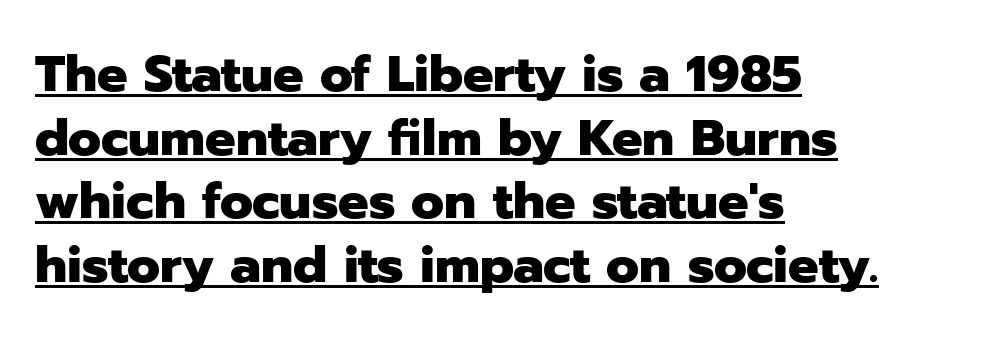
Q: Is the text bold? A: Yes.
Q: Is the text italic (slanted)? A: No, it is upright.
Q: Is the typeface a serif or a sans-serif typeface? A: Sans-serif.
Q: Is the text underlined? A: Yes.
Q: How is the paragraph aligned? A: Left-aligned.
Q: Is the spacing between letters normal or unusually wide? A: Normal.
Q: Is the spacing between lines tight, normal or loose? A: Normal.
Q: Width (condensed, normal, or wide)? A: Normal.
Q: Stroke contrast? A: Low.
Q: x-height? A: Medium.
Q: Monospaced? A: No.
